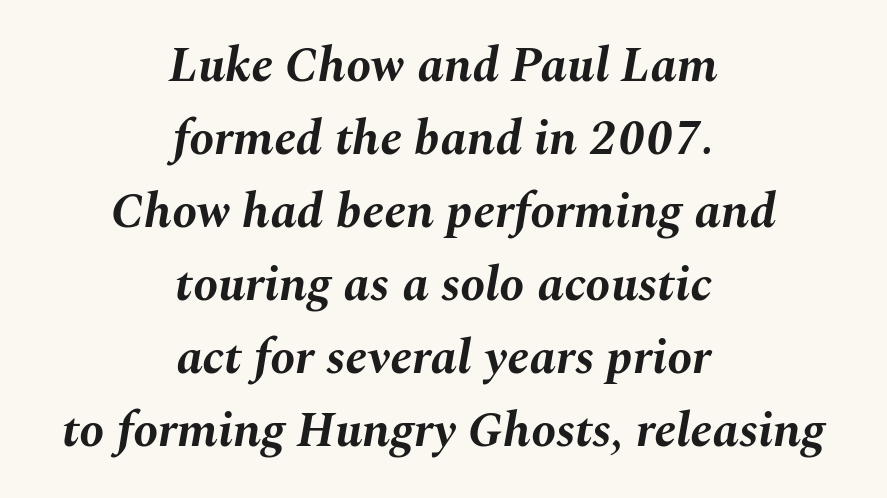
Whoever set this chose a conventional vertical rhythm. How are the letters spaced? Ordinarily, with no added tracking. Where is the straight margin? There isn't one; the lines are centered. Words float on clear page, feet unadorned. The font's italic variant was chosen for this text. Compared with an ordinary text face, these strokes are far heavier — a full bold.
